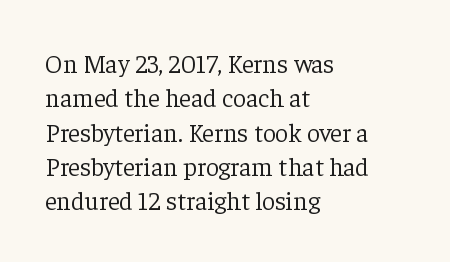
The image shows 26 px text type, upright; set left-aligned, normal line spacing (1.32x), normal letter spacing, not underlined.
